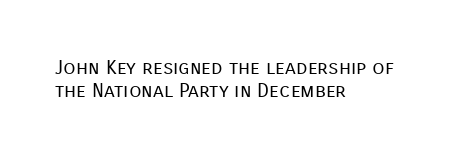
Q: Is the text bold? A: No.
Q: Is the text italic (slanted)? A: No, it is upright.
Q: Is the text underlined? A: No.
Q: How is the paragraph aligned? A: Left-aligned.
Q: Is the spacing between letters normal or unusually wide? A: Normal.
Q: Is the spacing between lines tight, normal or loose? A: Tight.
